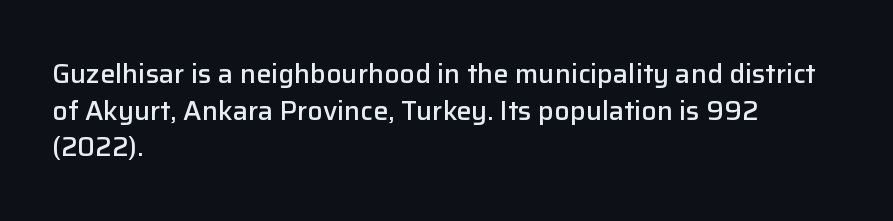
Successive baselines arrive at the customary interval. Nothing unusual about the tracking: characters are spaced as the font intends. Clear beneath every line of the passage. The lettering stays uniformly vertical, giving the passage a roman look. A somewhat darkened texture: the type is semibold rather than bold. Left-aligned paragraph, ragged on the right.
